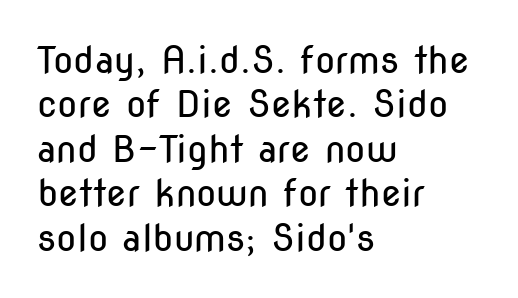
Each letter's strokes conclude bluntly, with no projecting serifs. Quick note: underline off. Weight class: somewhere from thin through regular. One-word summary of the alignment: left. Quick note: not italic, upright.
